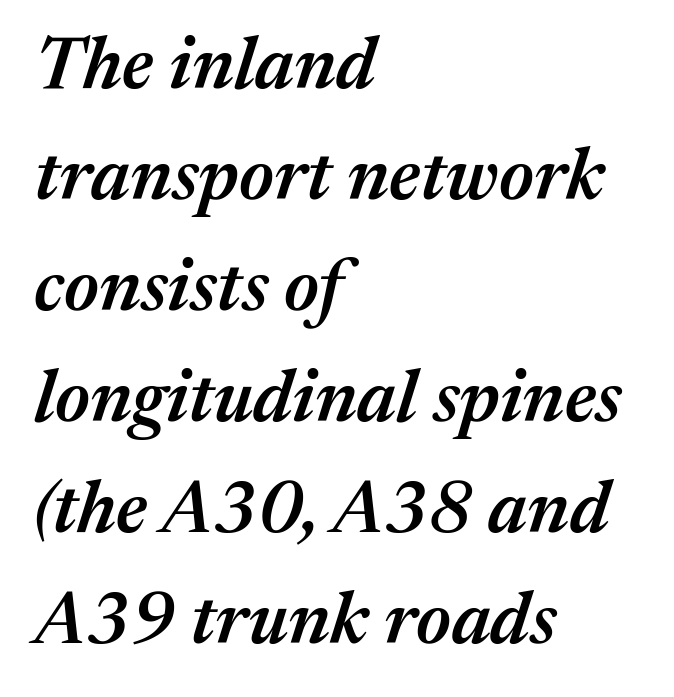
Note the varied advance widths — an 'i' is clearly narrower than an 'm'. The leading is moderate, giving the passage an even texture. Casual observation: everything's shoved over to the left. Words appear dense and cohesive because spacing is normal. Summary of weight: moderately heavy, a semibold.
